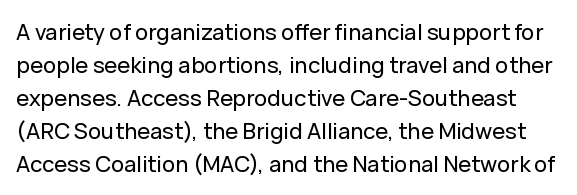
{"italic": "no", "underline": "no", "line_spacing": "normal", "line_spacing_ratio": 1.5, "letter_spacing": "normal", "letter_spacing_em": 0.0, "glyph_px": 22}
